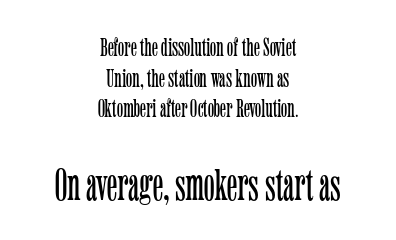
Q: Is the text bold? A: No.
Q: Is the text italic (slanted)? A: No, it is upright.
Q: Is the typeface a serif or a sans-serif typeface? A: Serif.
Q: Is the text underlined? A: No.
Q: How is the paragraph aligned? A: Centered.
Q: Is the spacing between letters normal or unusually wide? A: Normal.
Q: Which block of text is set in a larger size, the first (top) or the second (bottom)? A: The second (bottom) one.
Q: Width (condensed, normal, or wide)? A: Condensed.
Q: Stroke contrast? A: Low.
Q: x-height? A: Medium.
Q: Monospaced? A: No.
